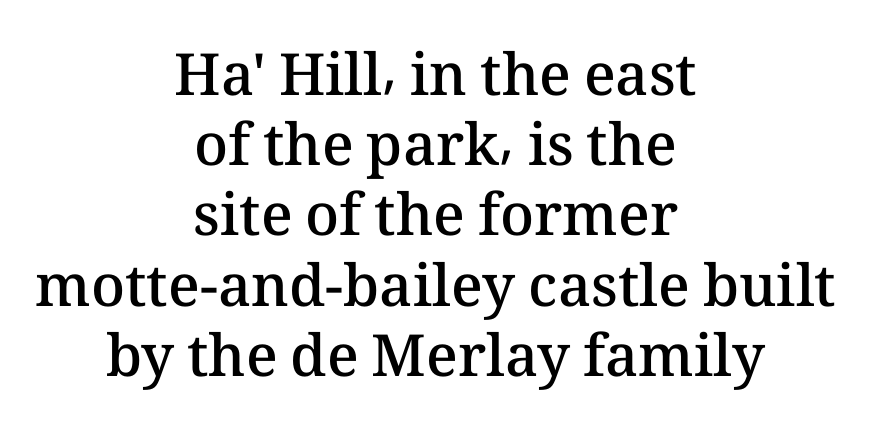
How are the letters spaced? Ordinarily, with no added tracking. Think of a printed novel: that variable character pitch is what you see here. Letters rest on an invisible, unmarked baseline. Does the copy run flush right? No — it is centered line by line. Weight: semibold (demi).
